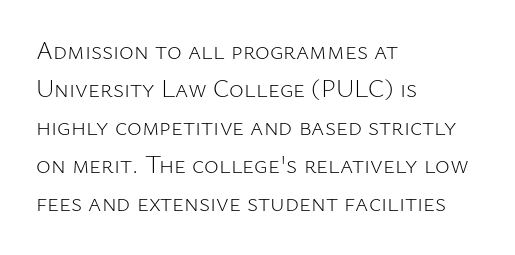
The font's upright variant was chosen for this text. The specimen omits any rule beneath the text block's lines. All the whitespace from short lines collects on the right. Tracking here is standard; glyphs follow each other at the usual distance.
